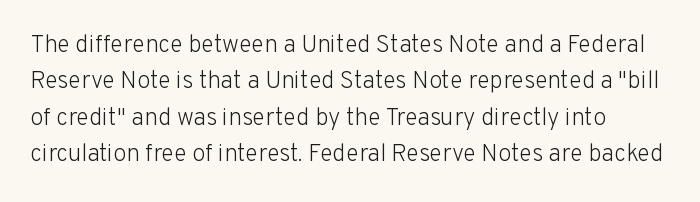
The image shows 24 px text type, upright; set left-aligned, normal line spacing (1.52x), normal letter spacing, not underlined.
